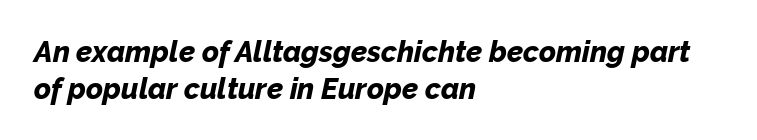
The image shows 29 px bold type, italic (leaning right); set left-aligned, normal line spacing (1.26x), normal letter spacing, not underlined; low stroke contrast and a medium x-height.
